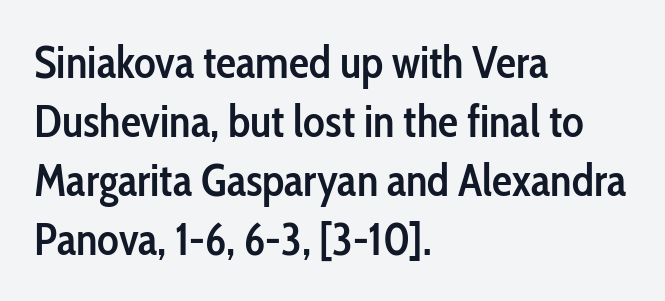
These lines are set flush left with a ragged right edge. Vertically, the passage feels balanced, rows spaced as you'd expect. This is sans-serif lettering, the kind often seen on screens and signage. Varying glyph widths throughout — classic text-font behaviour. The area under the type is left untouched. A semibold gives these letters moderate extra thickness, short of bold.
